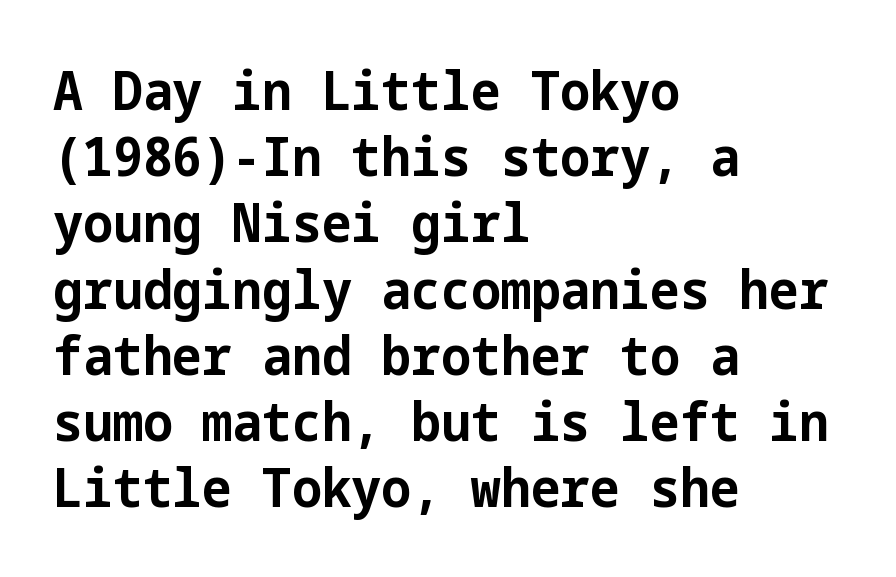
To sum up the face: it is a sans, with no serifs. Strong, thick strokes mark this as bold type. The rendering uses a moderate line-height, typical for paragraphs. The passage is arranged the way most books set body copy — flush left. The horizontal fit of the characters is conventional and even. Descender tails drop into unmarked territory.
